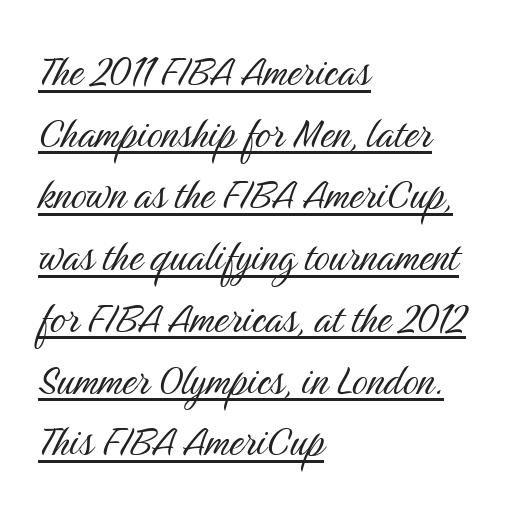
{"serif": "no", "bold": "no", "weight": "light", "width": "condensed", "stroke_contrast": "medium", "x_height": "medium", "monospaced": "no", "underline": "yes", "align": "left", "line_spacing": "normal", "line_spacing_ratio": 1.26, "letter_spacing": "normal", "letter_spacing_em": 0.0, "glyph_px": 49}
